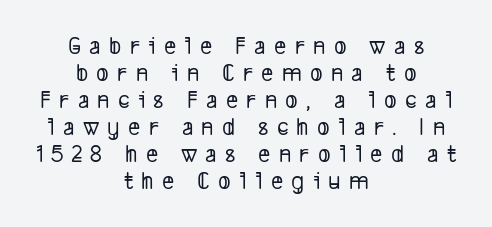
Nobody drew a line under any word here. The face used here is rendered with a markedly widened letterfit. A centered setting, common on invitations and titles, is used for this passage. Cramped leading.
